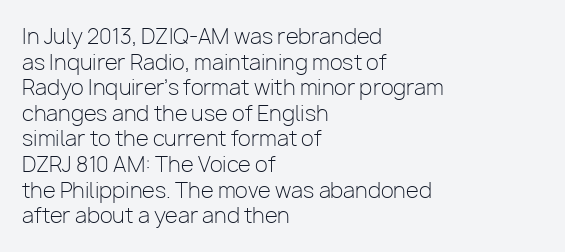
Q: Is the text bold? A: No.
Q: Is the text italic (slanted)? A: No, it is upright.
Q: Is the text underlined? A: No.
Q: How is the paragraph aligned? A: Left-aligned.
Q: Is the spacing between letters normal or unusually wide? A: Normal.
